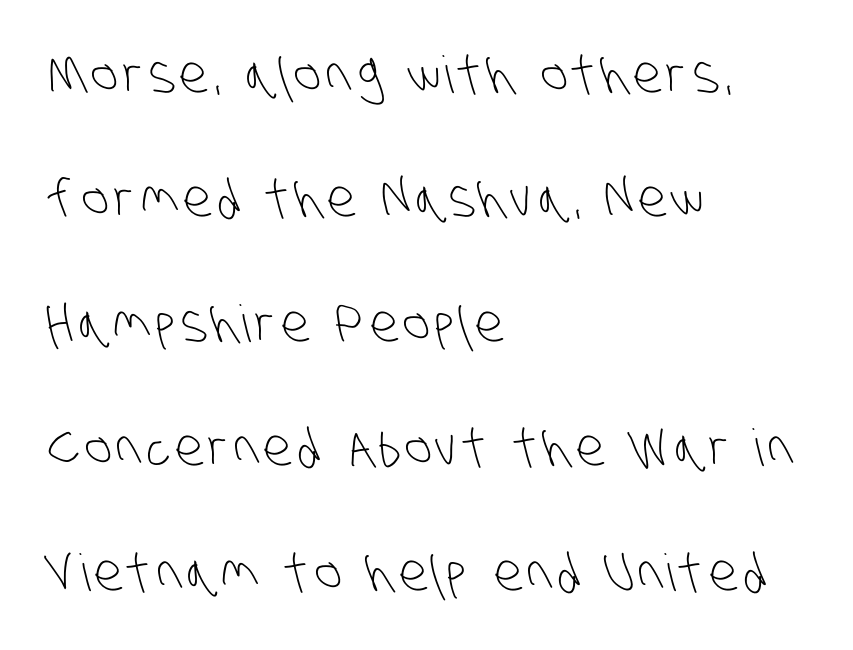
{"serif": "no", "bold": "no", "weight": "light", "width": "condensed", "stroke_contrast": "low", "x_height": "large", "monospaced": "no", "underline": "no", "align": "left", "line_spacing": "loose", "line_spacing_ratio": 2.44, "glyph_px": 51}
